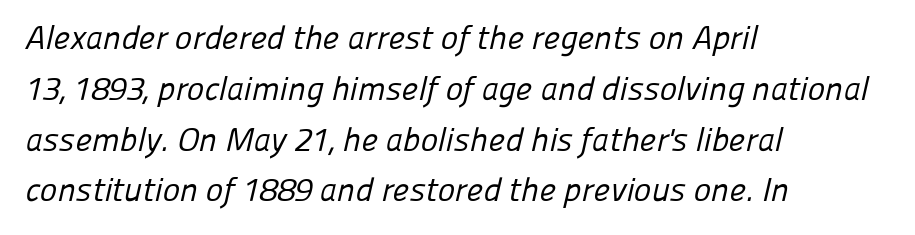
Q: Is the text bold? A: No.
Q: Is the typeface a serif or a sans-serif typeface? A: Sans-serif.
Q: Is the text underlined? A: No.
Q: How is the paragraph aligned? A: Left-aligned.
Q: Is the spacing between letters normal or unusually wide? A: Normal.
Q: Is the spacing between lines tight, normal or loose? A: Normal.
Q: Width (condensed, normal, or wide)? A: Normal.
Q: Stroke contrast? A: Low.
Q: x-height? A: Medium.
Q: Monospaced? A: No.
